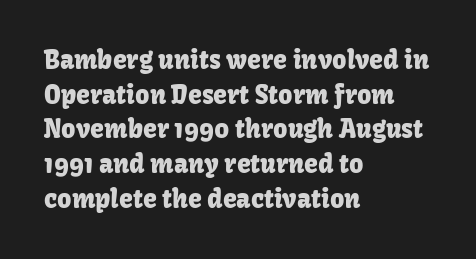
Has an underline been added? It has not. Observe the ordinary spacing: letters are neighbours, not strangers. What's the leading like? Ordinary, nothing unusual. Reading down the block, your eye returns to a fixed left position each line. Every character sits straight up, as roman type does.
